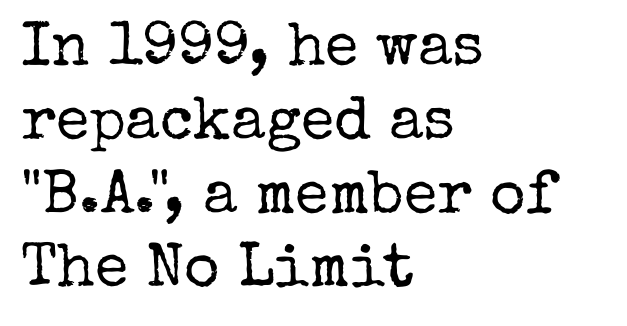
The image shows 61 px regular-weight serif type, upright; set left-aligned, line spacing 1.21x, normal letter spacing, not underlined; low stroke contrast and a medium x-height.
